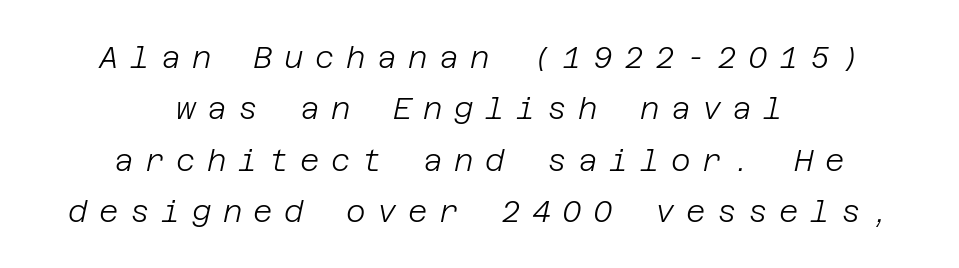
The letters look calm and open, with moderate or lighter stems. Letter spacing: wide. The rendering applies a slant to the glyphs. In CSS terms this would be text-align: center. The zone under the glyphs is completely vacant.
